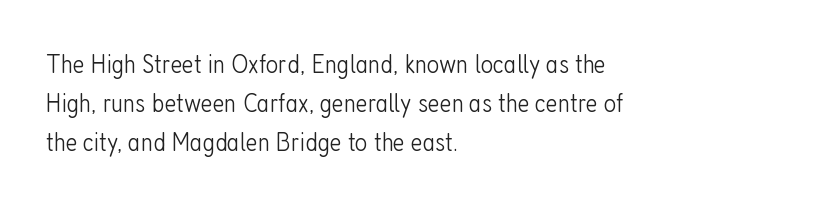
Default kerning and tracking; the words read as compact shapes. No heavy texture on the line: the type isn't bold. A roman cut, with each character standing at attention. Notice how the passage keeps a crisp vertical edge on the left only. Bare-footed words on every line.
